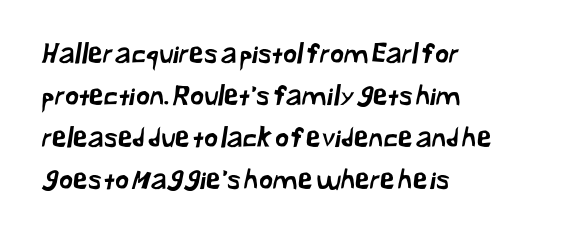
Q: Is the text underlined? A: No.
Q: How is the paragraph aligned? A: Left-aligned.
Q: Is the spacing between letters normal or unusually wide? A: Normal.
Q: Is the spacing between lines tight, normal or loose? A: Normal.
